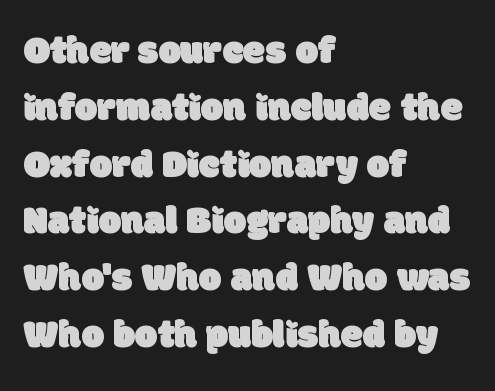
The image shows 40 px sans-serif type; set left-aligned, normal line spacing (1.42x), normal letter spacing, not underlined; low stroke contrast and a large x-height.
